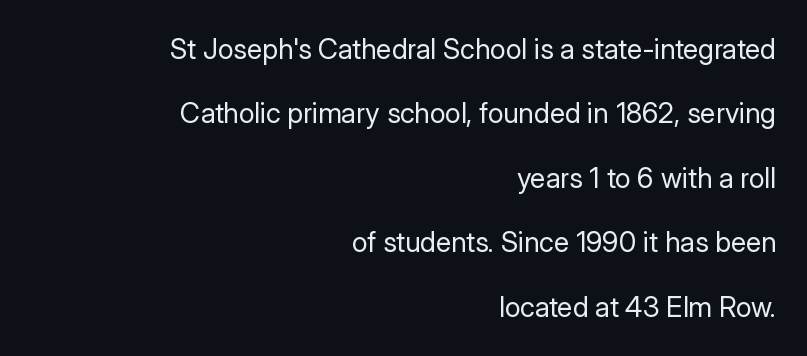
{"serif": "no", "italic": "no", "bold": "no", "weight": "regular", "width": "normal", "stroke_contrast": "low", "x_height": "medium", "monospaced": "no", "underline": "no", "align": "right", "line_spacing": "loose", "line_spacing_ratio": 2.3, "letter_spacing": "normal", "letter_spacing_em": 0.0, "glyph_px": 28}
